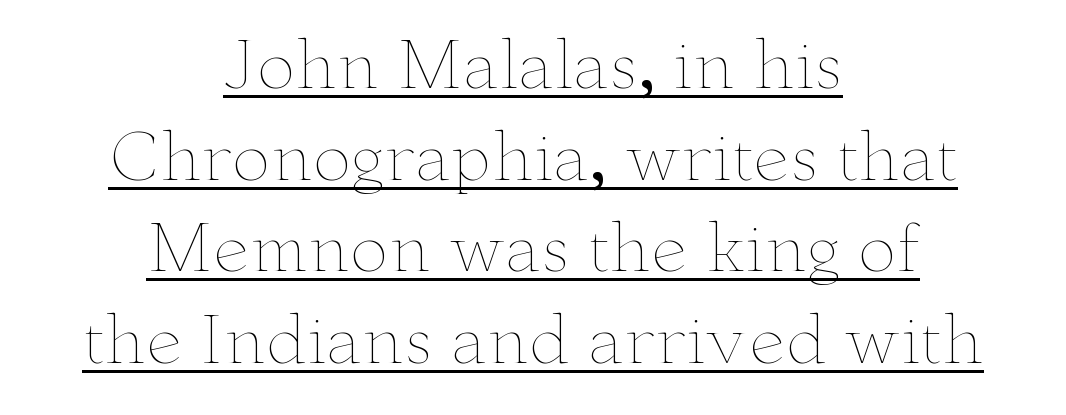
{"italic": "no", "bold": "no", "weight": "thin", "width": "wide", "stroke_contrast": "low", "x_height": "small", "monospaced": "no", "underline": "yes", "align": "center", "line_spacing": "normal", "line_spacing_ratio": 1.41, "letter_spacing": "normal", "letter_spacing_em": 0.0, "glyph_px": 65}
